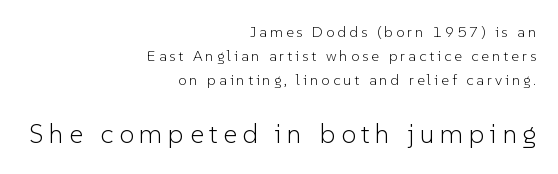
The image shows 27 px text type, upright; set right-aligned, normal line spacing (1.61x), unusually wide letter spacing (+0.2 em), not underlined; the second (bottom) block is 1.8x larger.
